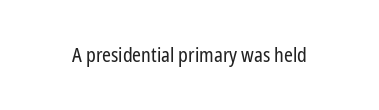
Posture: upright roman. Short note: letters normally spaced. The weight would be labelled regular, book, light, or lighter still. Lines of text with bare space underneath.
